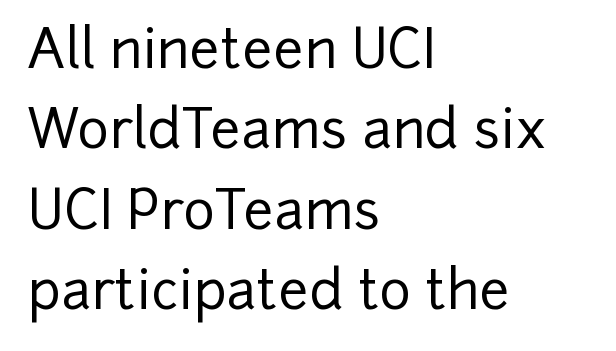
{"serif": "no", "italic": "no", "width": "normal", "stroke_contrast": "low", "x_height": "medium", "monospaced": "no", "underline": "no", "align": "left", "line_spacing": "normal", "line_spacing_ratio": 1.49, "letter_spacing": "normal", "letter_spacing_em": 0.0, "glyph_px": 54}
